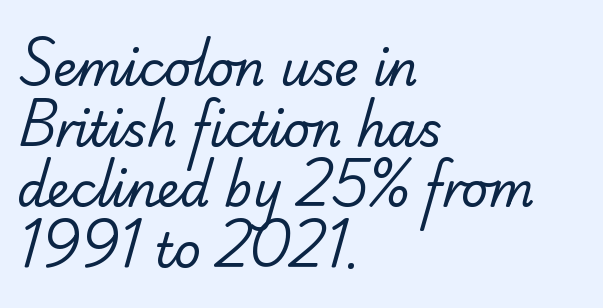
The image shows 47 px regular-weight sans-serif type; set left-aligned, normal line spacing (1.29x), normal letter spacing, not underlined; low stroke contrast and a small x-height.
